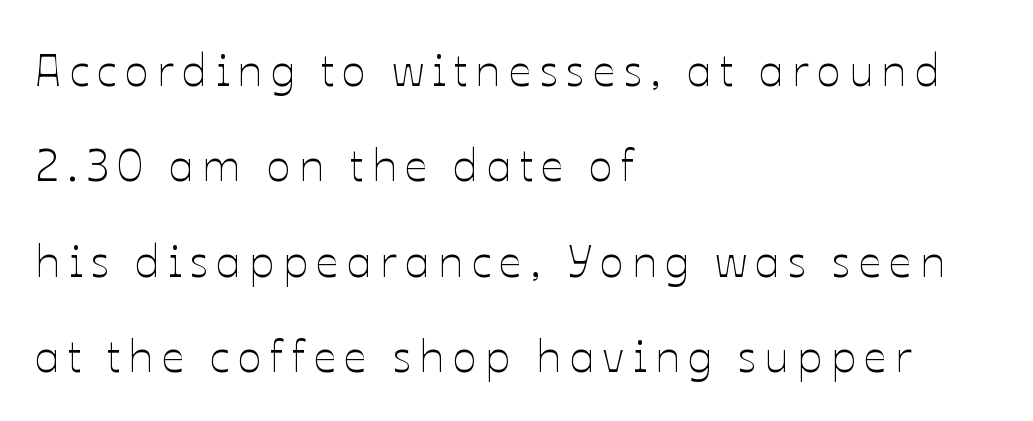
Horizontally, the lines are justified to the leading edge only. The letterforms sit at book weight or below. The gap between lines stays unmarked. These lines were composed using upright roman letters.
